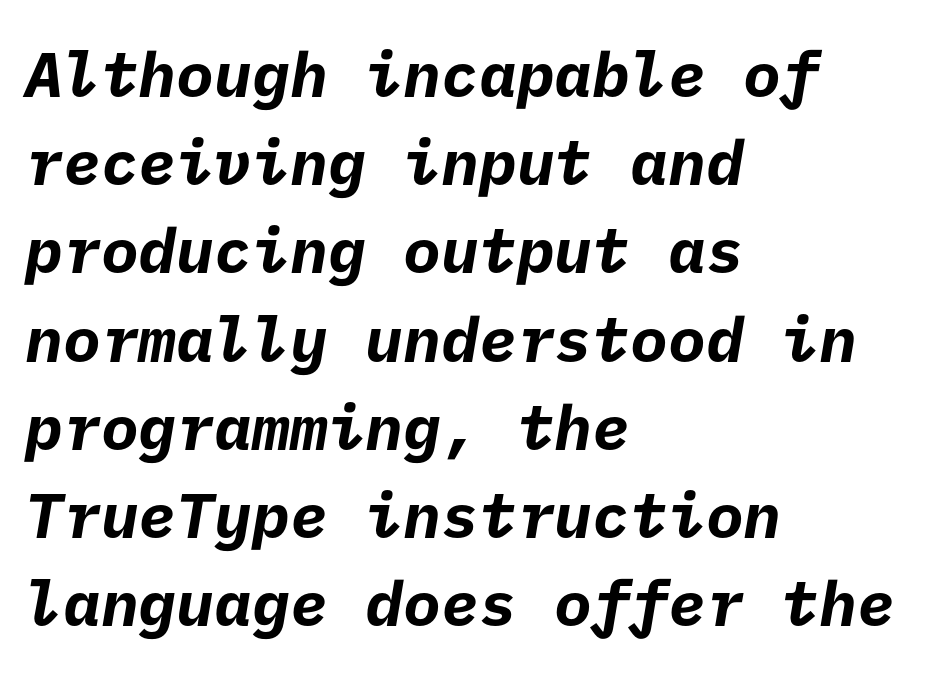
Only glyphs here, with clear space below each row. Is the block centered? No — it sits flush against the left margin. Letter spacing: default. Honestly, the row spacing looks completely unremarkable. Caption: bold face, heavy strokes.
